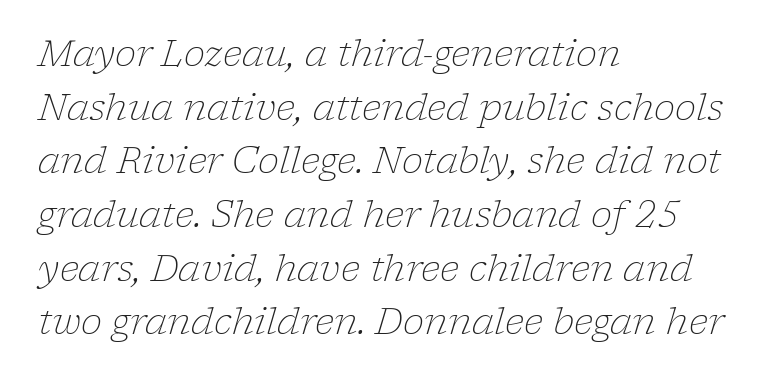
The text block is weighted toward the left margin, trailing off unevenly rightward. The weight would be labelled regular, book, light, or lighter still. The axis of the letterforms is tilted away from vertical. The words here are not underlined. This sample uses plain, unmodified letter spacing.
